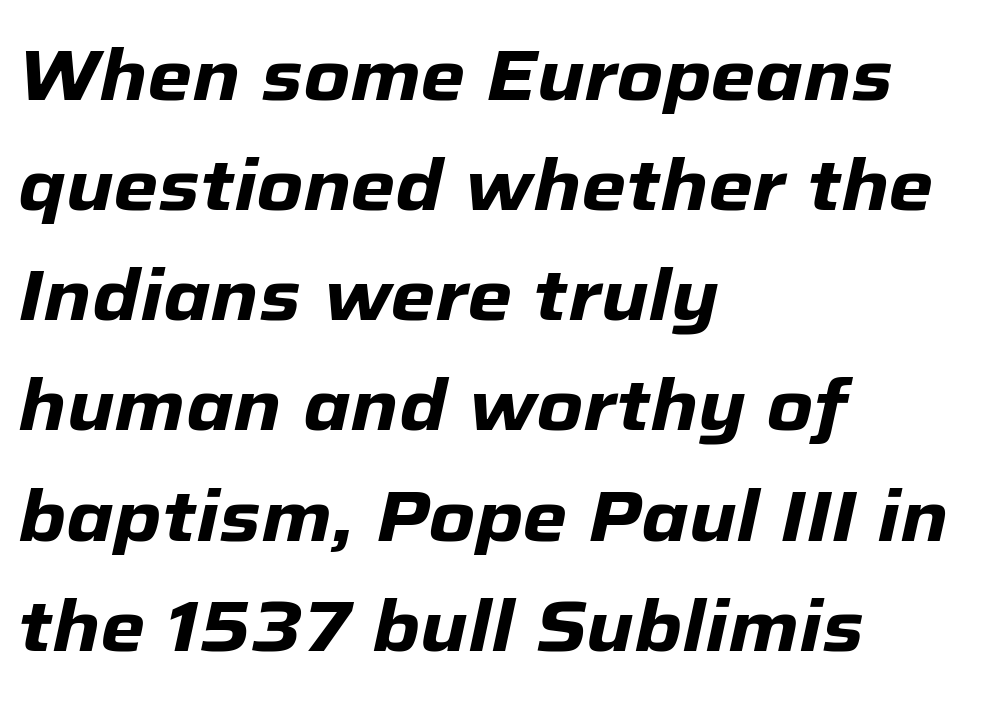
The designer left line spacing at the default. The face used here is proportionally spaced, like ordinary book or web type. Thick stems and heavy bowls — unmistakably bold. Line beginnings align vertically; line endings do not. The rendering keeps characters at their native spacing. When letters slant like this, we call the style italic.
